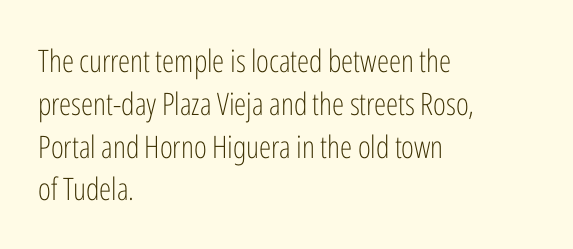
The image shows 31 px light, condensed sans-serif type, upright; set left-aligned, normal line spacing (1.38x), normal letter spacing, not underlined; low stroke contrast and a medium x-height.
